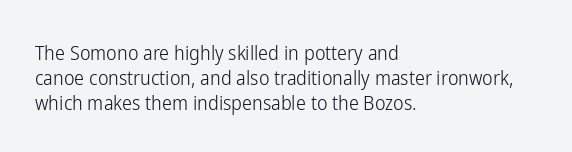
The image shows 20 px text type, upright; set left-aligned, normal line spacing (1.25x), normal letter spacing, not underlined.
